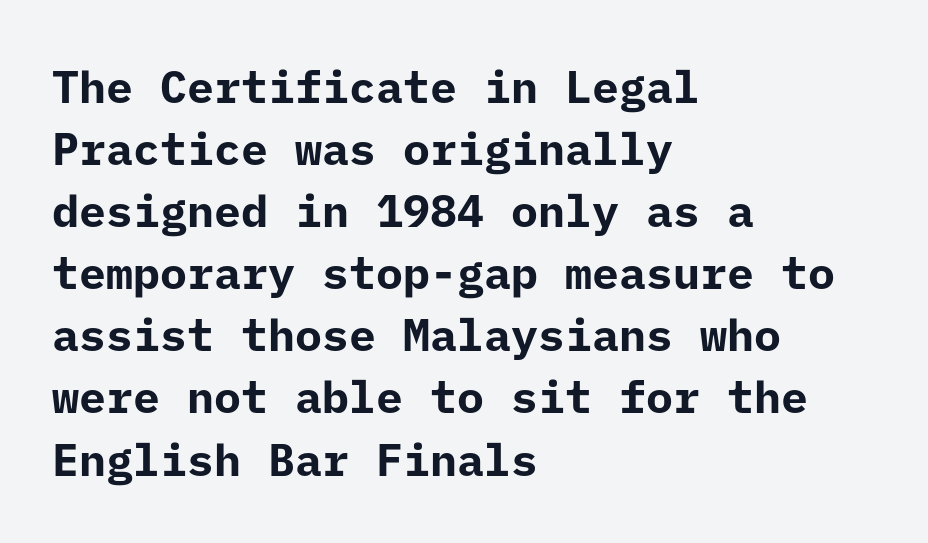
The image shows 45 px bold sans-serif type, upright; set left-aligned, normal line spacing (1.38x), normal letter spacing, not underlined; low stroke contrast and a medium x-height.
